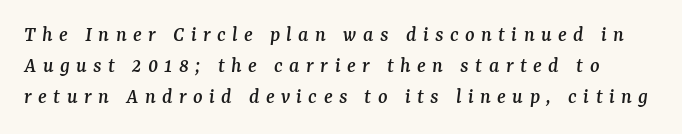
The image shows 22 px text type, italic (leaning right); set normal line spacing (1.41x), unusually wide letter spacing (+0.29 em), not underlined.
